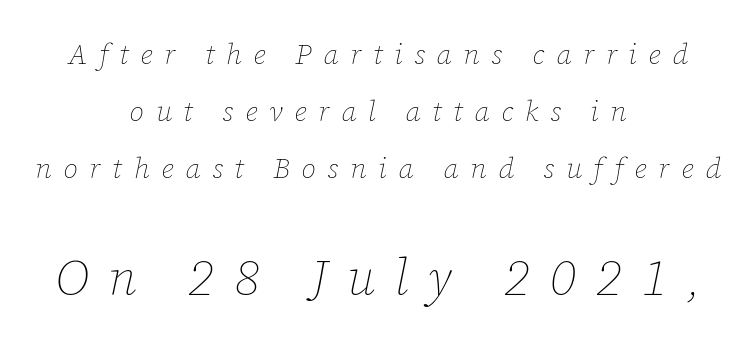
Q: Is the text bold? A: No.
Q: Is the text italic (slanted)? A: Yes, it leans right by about 12 degrees.
Q: Is the text underlined? A: No.
Q: How is the paragraph aligned? A: Centered.
Q: Is the spacing between letters normal or unusually wide? A: Unusually wide.
Q: Is the spacing between lines tight, normal or loose? A: Loose.
Q: Which block of text is set in a larger size, the first (top) or the second (bottom)? A: The second (bottom) one.
Q: Width (condensed, normal, or wide)? A: Normal.
Q: Stroke contrast? A: Low.
Q: x-height? A: Medium.
Q: Monospaced? A: No.
